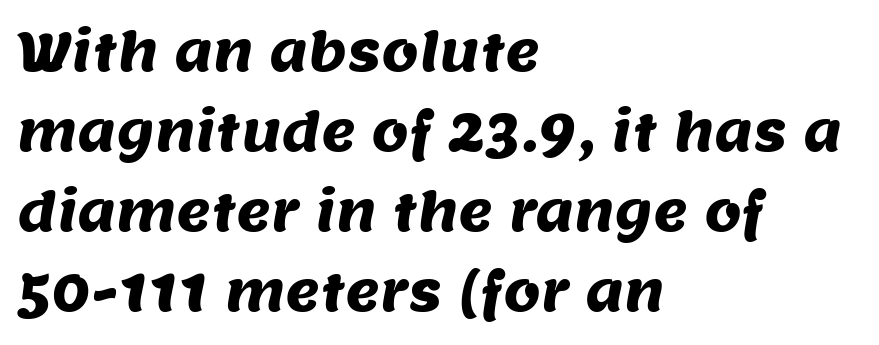
The image shows 53 px sans-serif type; set left-aligned, normal line spacing (1.51x), normal letter spacing, not underlined; medium stroke contrast and a large x-height.
